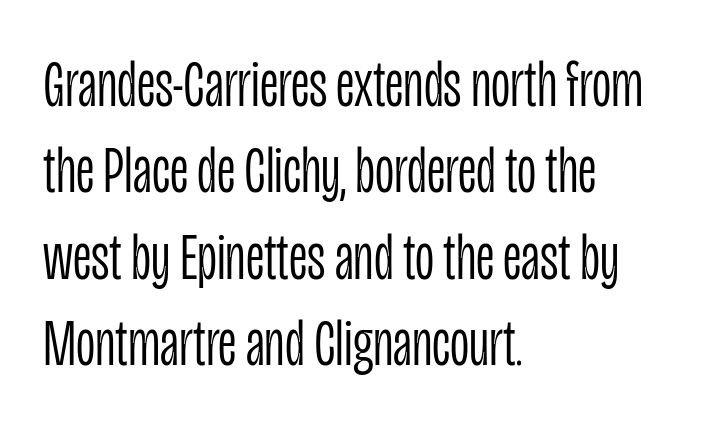
Q: Is the text bold? A: No.
Q: Is the text italic (slanted)? A: No, it is upright.
Q: Is the typeface a serif or a sans-serif typeface? A: Sans-serif.
Q: Is the text underlined? A: No.
Q: How is the paragraph aligned? A: Left-aligned.
Q: Is the spacing between letters normal or unusually wide? A: Normal.
Q: Is the spacing between lines tight, normal or loose? A: Normal.
Q: Width (condensed, normal, or wide)? A: Condensed.
Q: Stroke contrast? A: Low.
Q: x-height? A: Large.
Q: Monospaced? A: No.
